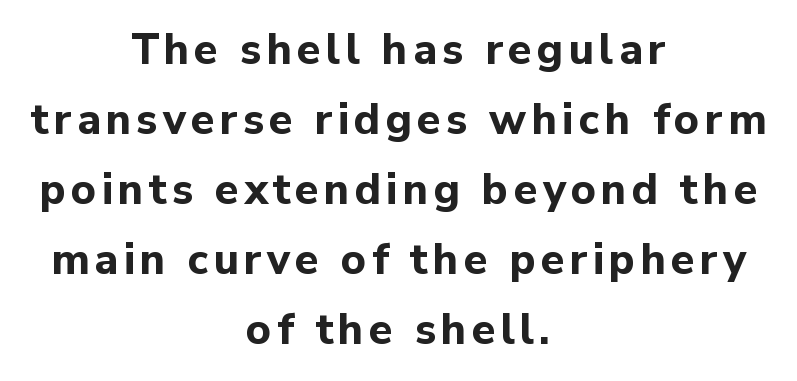
Q: Is the text bold? A: Yes.
Q: Is the text italic (slanted)? A: No, it is upright.
Q: Is the typeface a serif or a sans-serif typeface? A: Sans-serif.
Q: Is the text underlined? A: No.
Q: How is the paragraph aligned? A: Centered.
Q: Is the spacing between lines tight, normal or loose? A: Normal.
Q: Width (condensed, normal, or wide)? A: Normal.
Q: Stroke contrast? A: Low.
Q: x-height? A: Medium.
Q: Monospaced? A: No.
